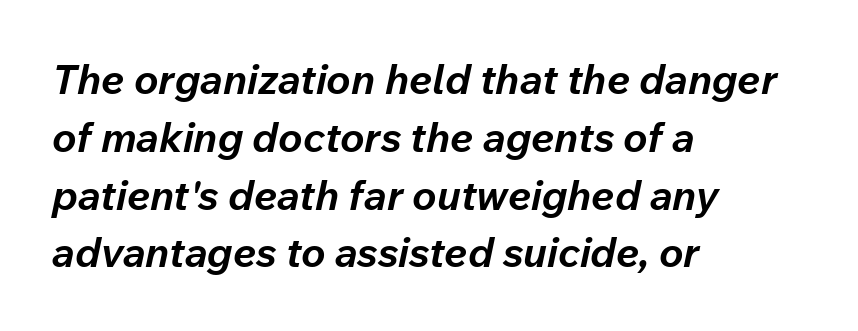
The image shows 41 px bold type, italic (leaning right); set left-aligned, normal line spacing (1.41x), normal letter spacing, not underlined; low stroke contrast and a medium x-height.
